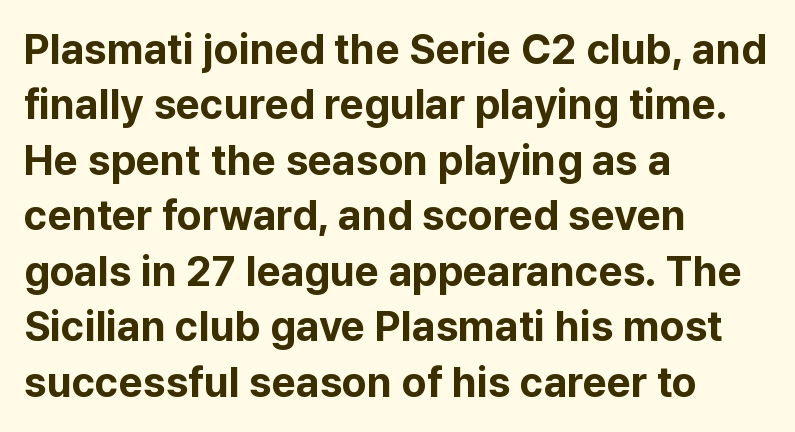
{"serif": "no", "italic": "no", "bold": "yes", "weight": "bold", "width": "normal", "stroke_contrast": "low", "x_height": "medium", "monospaced": "no", "underline": "no", "align": "left", "line_spacing": "normal", "line_spacing_ratio": 1.32, "letter_spacing": "normal", "letter_spacing_em": 0.0, "glyph_px": 42}
